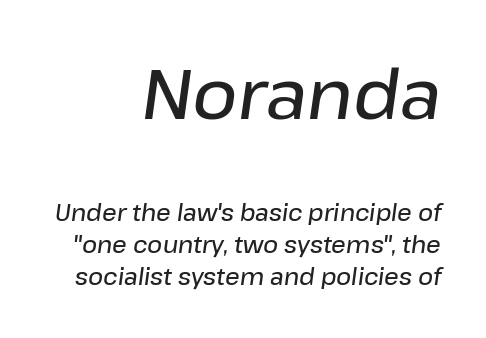
Check the space under the baseline: it is left empty. Whoever set this chose a conventional vertical rhythm. The tracking reads as untouched default to a designer's eye. The rag falls on the left side of this text block.
